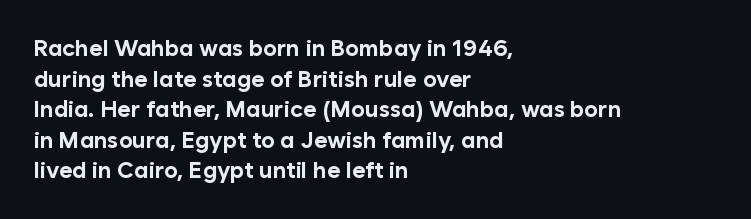
Q: Is the text bold? A: Yes.
Q: Is the text italic (slanted)? A: No, it is upright.
Q: Is the text underlined? A: No.
Q: How is the paragraph aligned? A: Left-aligned.
Q: Is the spacing between letters normal or unusually wide? A: Normal.
Q: Is the spacing between lines tight, normal or loose? A: Normal.
